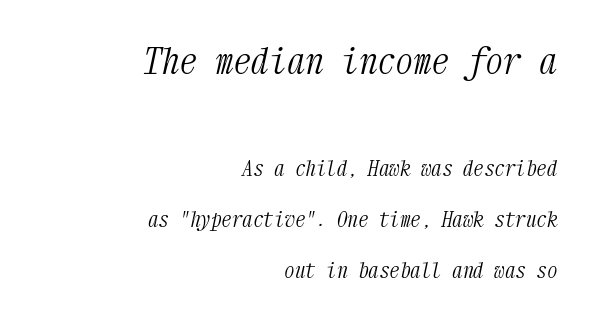
The tracking reads as untouched default to a designer's eye. The whole block is typeset with a tilt. The vertical gap from one line to the next is large. The composition opens big and finishes small. Short and long lines alike share a common ending point at right.
